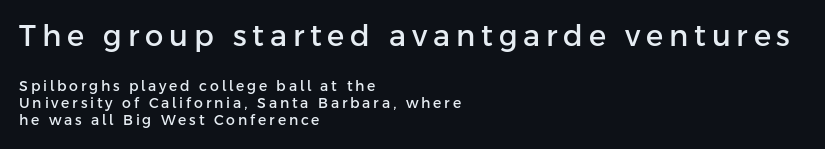
Q: Is the text italic (slanted)? A: No, it is upright.
Q: Is the typeface a serif or a sans-serif typeface? A: Sans-serif.
Q: Is the text underlined? A: No.
Q: How is the paragraph aligned? A: Left-aligned.
Q: Is the spacing between letters normal or unusually wide? A: Unusually wide.
Q: Which block of text is set in a larger size, the first (top) or the second (bottom)? A: The first (top) one.
Q: Width (condensed, normal, or wide)? A: Normal.
Q: Stroke contrast? A: Low.
Q: x-height? A: Medium.
Q: Monospaced? A: No.
